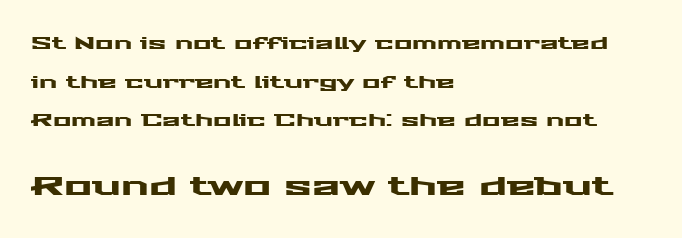
Q: Is the text italic (slanted)? A: No, it is upright.
Q: Is the text underlined? A: No.
Q: How is the paragraph aligned? A: Left-aligned.
Q: Is the spacing between letters normal or unusually wide? A: Normal.
Q: Is the spacing between lines tight, normal or loose? A: Loose.
Q: Which block of text is set in a larger size, the first (top) or the second (bottom)? A: The second (bottom) one.
